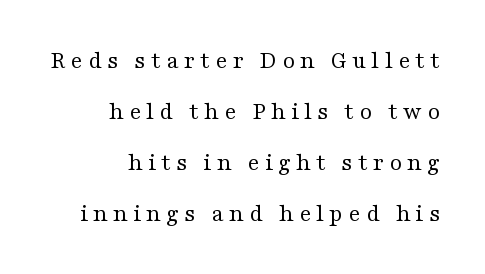
{"italic": "no", "bold": "no", "underline": "no", "align": "right", "line_spacing": "loose", "line_spacing_ratio": 2.04, "letter_spacing": "wide", "letter_spacing_em": 0.21, "glyph_px": 25}
